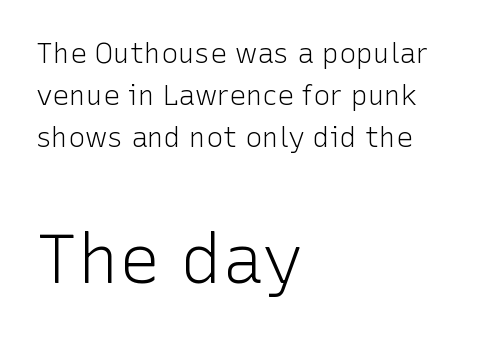
Q: Is the text bold? A: No.
Q: Is the text italic (slanted)? A: No, it is upright.
Q: Is the typeface a serif or a sans-serif typeface? A: Sans-serif.
Q: Is the text underlined? A: No.
Q: How is the paragraph aligned? A: Left-aligned.
Q: Is the spacing between letters normal or unusually wide? A: Normal.
Q: Is the spacing between lines tight, normal or loose? A: Normal.
Q: Which block of text is set in a larger size, the first (top) or the second (bottom)? A: The second (bottom) one.
Q: Width (condensed, normal, or wide)? A: Normal.
Q: Stroke contrast? A: Low.
Q: x-height? A: Medium.
Q: Monospaced? A: No.
